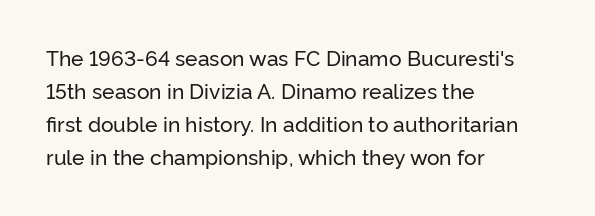
Do the letters lean? They stand straight. You could call the tracking neutral — neither tight nor loose. The passage shown is not underscored anywhere. The ragged edge is on the right, which tells us the setting is flush left. Students, observe: this is what conventionally led text looks like.
